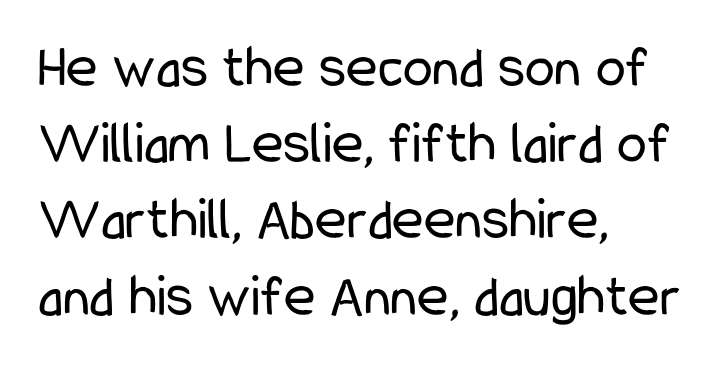
The image shows 60 px regular-weight, condensed sans-serif type, upright; set left-aligned, normal line spacing (1.27x), normal letter spacing, not underlined; low stroke contrast and a medium x-height.
